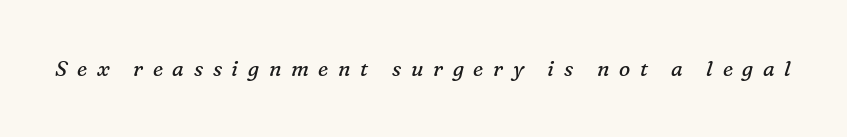
The letters are slanted; this is an italic face. This sample uses expanded letter spacing, leaving extra air between glyphs. Letters rest on an invisible, unmarked baseline. The font is comparable to plain body text, perhaps lighter.
